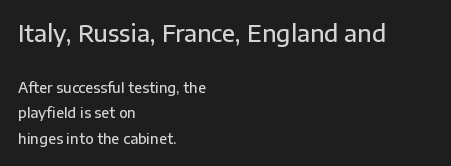
Q: Is the text bold? A: Semi-bold.
Q: Is the text italic (slanted)? A: No, it is upright.
Q: Is the text underlined? A: No.
Q: How is the paragraph aligned? A: Left-aligned.
Q: Is the spacing between letters normal or unusually wide? A: Normal.
Q: Which block of text is set in a larger size, the first (top) or the second (bottom)? A: The first (top) one.
